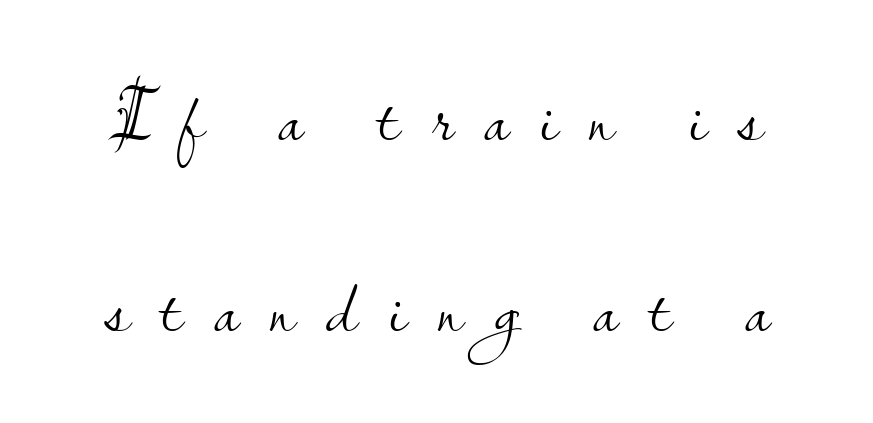
{"serif": "no", "bold": "no", "weight": "light", "width": "normal", "stroke_contrast": "low", "x_height": "small", "monospaced": "no", "underline": "no", "line_spacing": "loose", "line_spacing_ratio": 2.48, "letter_spacing": "wide", "letter_spacing_em": 0.41, "glyph_px": 77}
